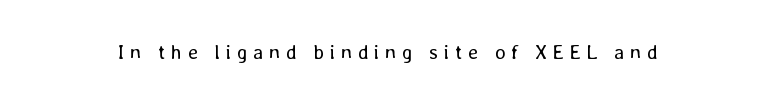
The image shows 20 px text type, upright; set unusually wide letter spacing (+0.28 em), not underlined.
